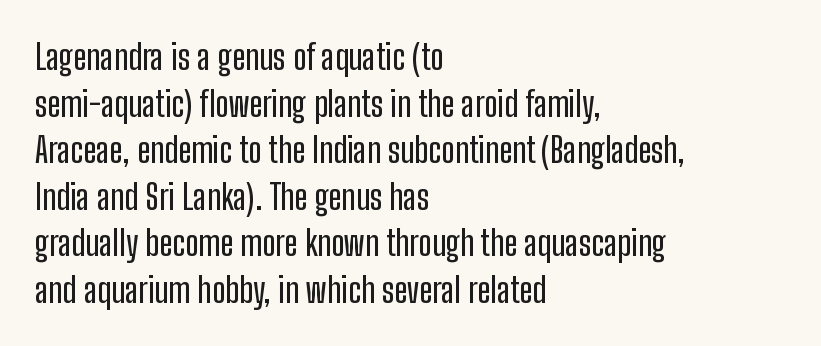
The foot of each line stays bare and open. The specimen reads as upright at a glance. Each letter's strokes conclude bluntly, with no projecting serifs. A typesetter would call this zero additional tracking.
